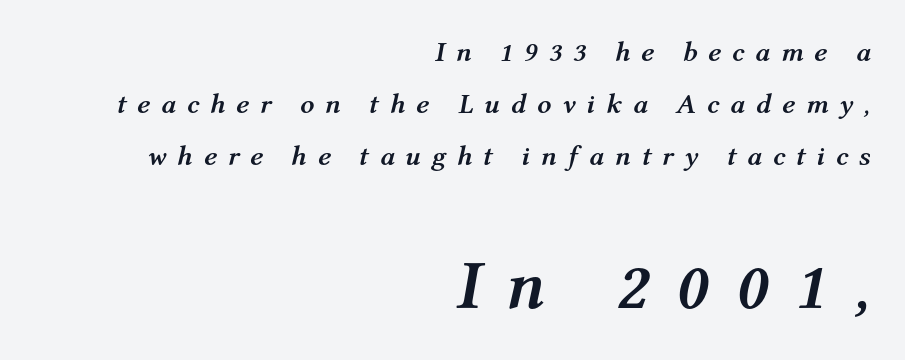
The image shows 69 px semibold type, italic (leaning right); set right-aligned, line spacing 1.85x, unusually wide letter spacing (+0.38 em), not underlined; the second (bottom) block is 2.46x larger; medium stroke contrast and a medium x-height.
